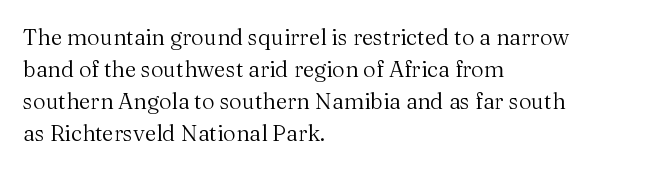
Q: Is the text bold? A: No.
Q: Is the text italic (slanted)? A: No, it is upright.
Q: Is the text underlined? A: No.
Q: How is the paragraph aligned? A: Left-aligned.
Q: Is the spacing between letters normal or unusually wide? A: Normal.
Q: Is the spacing between lines tight, normal or loose? A: Normal.
